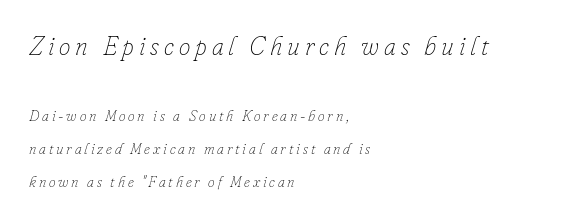
The image shows 26 px text type, italic (leaning right); set left-aligned, loose line spacing (2.18x), not underlined; the first (top) block is 1.73x larger.
